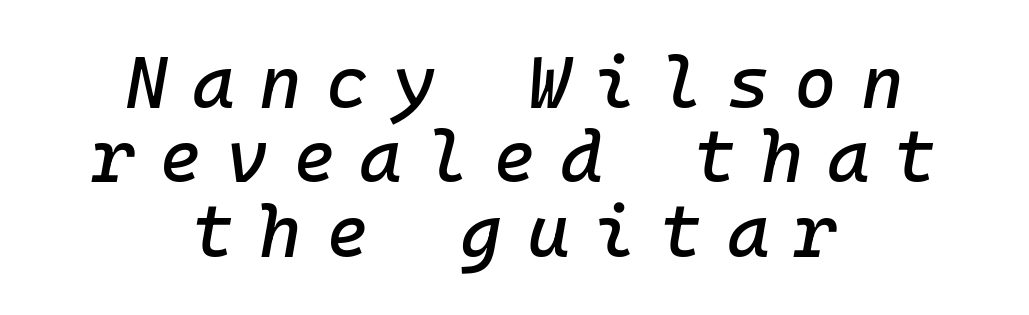
Words float on clear page, feet unadorned. Someone cranked the tracking dial way up on this one. Layout note: lines centered. Notice how the stems are inclined rather than vertical — that's the hallmark of italics. Cramped leading.
